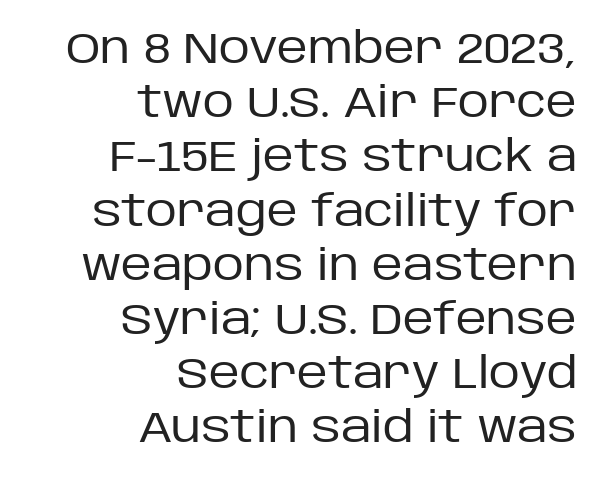
The image shows 43 px regular-weight sans-serif type, upright; set right-aligned, normal line spacing (1.26x), normal letter spacing, not underlined; low stroke contrast and a large x-height.
